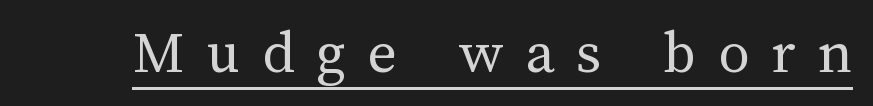
{"italic": "no", "bold": "no", "weight": "regular", "width": "normal", "stroke_contrast": "medium", "x_height": "medium", "monospaced": "no", "underline": "yes", "letter_spacing": "wide", "letter_spacing_em": 0.34, "glyph_px": 63}
